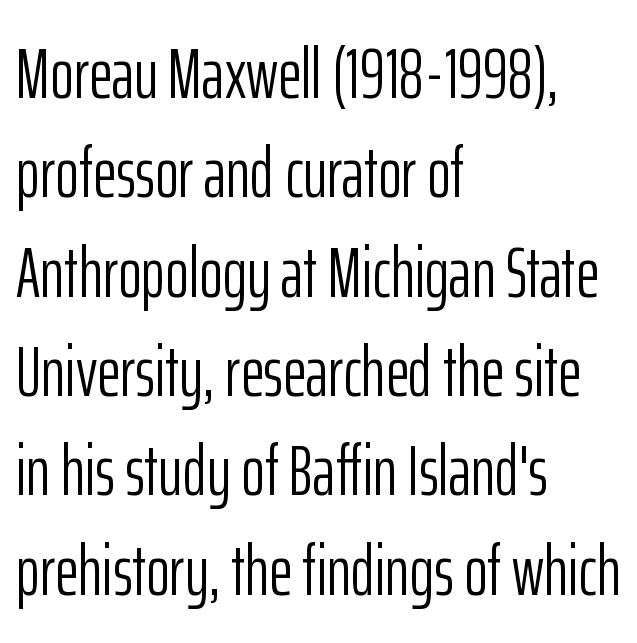
The image shows 72 px light, condensed sans-serif type, upright; set left-aligned, normal line spacing (1.38x), normal letter spacing, not underlined; low stroke contrast and a medium x-height.
